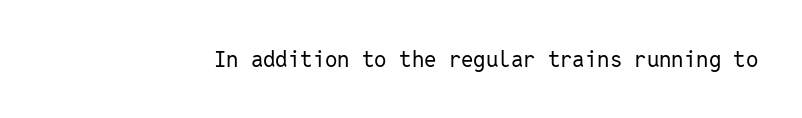
The image shows 22 px text type, upright; set normal letter spacing, not underlined.
